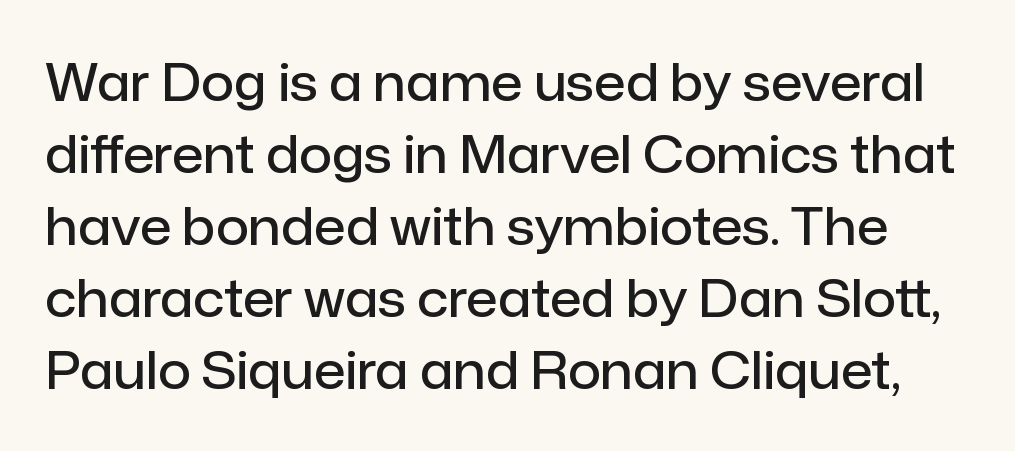
The image shows 51 px semibold sans-serif type, upright; set normal line spacing (1.41x), normal letter spacing, not underlined; low stroke contrast and a medium x-height.
